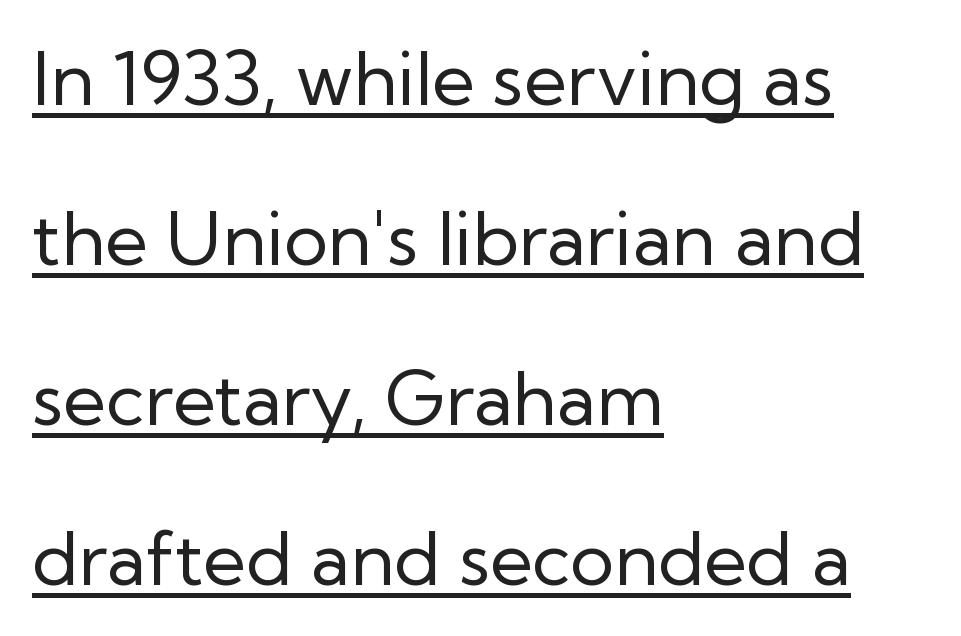
The typeface chosen for these lines omits serifs. The rendering uses the underline text-decoration. Unlike italic type, these characters show no tilt at all. The space between consecutive lines is lavish. Proportional: the letters do not fall into vertical columns. Each word holds together tightly as a unit, with standard inter-letter gaps.
